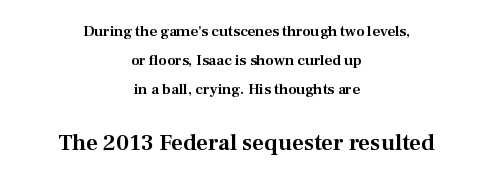
{"italic": "no", "underline": "no", "align": "center", "line_spacing": "loose", "line_spacing_ratio": 1.94, "letter_spacing": "normal", "letter_spacing_em": 0.0, "larger_block": "second", "size_ratio": 1.53, "glyph_px": 23}
